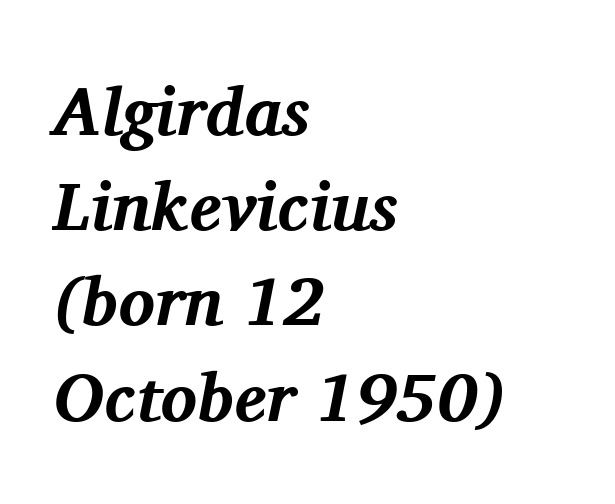
The strip under each line holds only bare page. Honestly, the row spacing looks completely unremarkable. Spacing verdict: proportional, widths tailored to each character. Characters are canted at an angle relative to the baseline's perpendicular. Tracking value appears to be zero — textbook default spacing.
